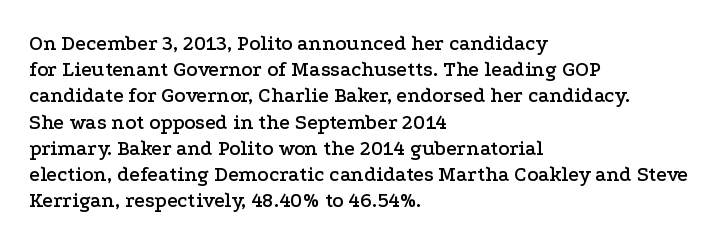
{"italic": "no", "underline": "no", "align": "left", "line_spacing": "normal", "line_spacing_ratio": 1.25, "letter_spacing": "normal", "letter_spacing_em": 0.0, "glyph_px": 21}
